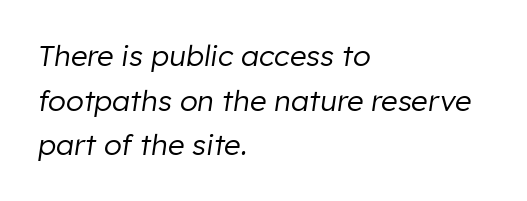
Q: Is the text bold? A: No.
Q: Is the text italic (slanted)? A: Yes, it leans right by about 8 degrees.
Q: Is the text underlined? A: No.
Q: How is the paragraph aligned? A: Left-aligned.
Q: Is the spacing between letters normal or unusually wide? A: Normal.
Q: Is the spacing between lines tight, normal or loose? A: Normal.
Q: Width (condensed, normal, or wide)? A: Normal.
Q: Stroke contrast? A: Low.
Q: x-height? A: Medium.
Q: Monospaced? A: No.
